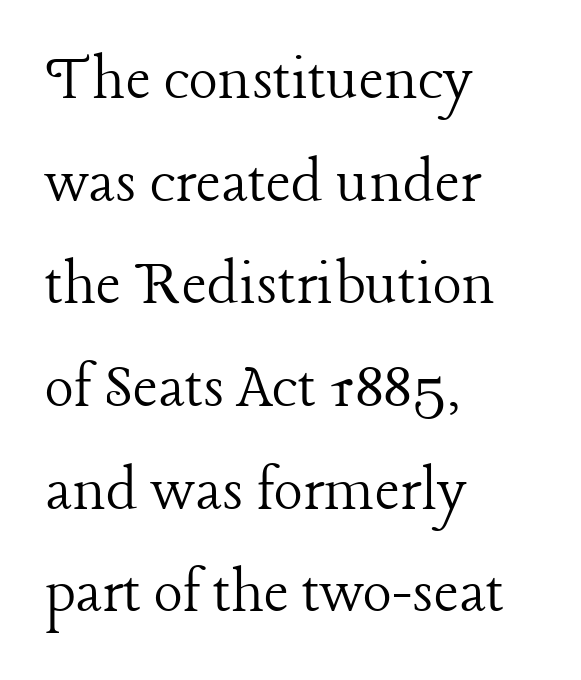
The image shows 68 px light serif type, upright; set left-aligned, normal line spacing (1.51x), normal letter spacing, not underlined; low stroke contrast and a medium x-height.
